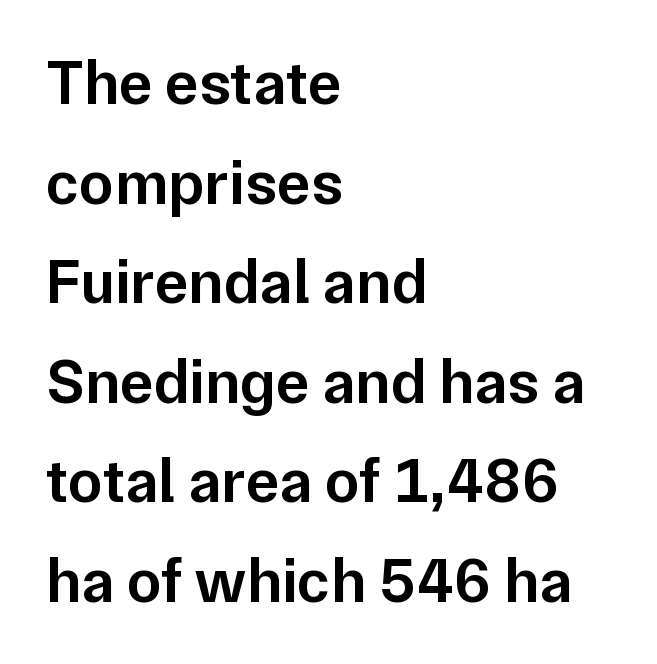
Tracking value appears to be zero — textbook default spacing. The face used here is proportionally spaced, like ordinary book or web type. The glyphs in this specimen are sans serif. The strip under each line holds only bare page. How would I describe the line gaps? Plain and ordinary.
